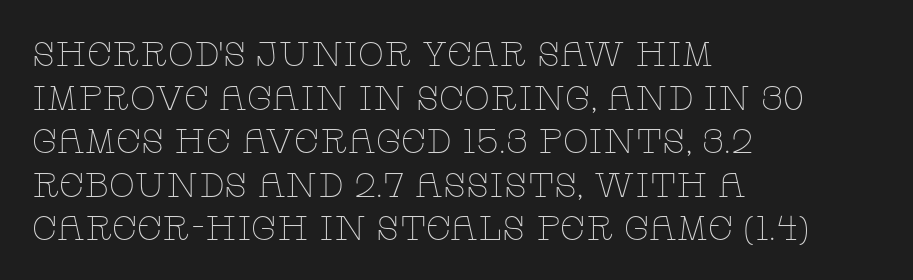
Q: Is the text bold? A: No.
Q: Is the text italic (slanted)? A: No, it is upright.
Q: Is the typeface a serif or a sans-serif typeface? A: Serif.
Q: Is the text underlined? A: No.
Q: How is the paragraph aligned? A: Left-aligned.
Q: Is the spacing between letters normal or unusually wide? A: Normal.
Q: Is the spacing between lines tight, normal or loose? A: Normal.
Q: Width (condensed, normal, or wide)? A: Wide.
Q: Stroke contrast? A: Low.
Q: x-height? A: Large.
Q: Monospaced? A: No.
